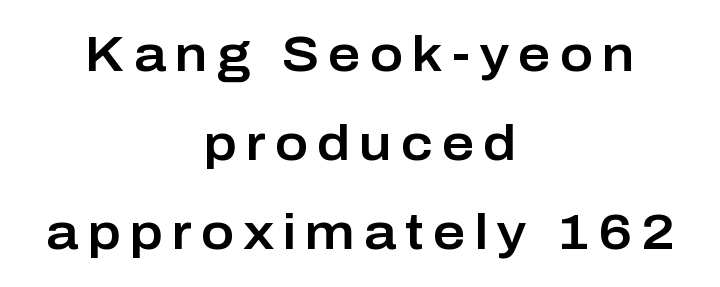
Q: Is the text italic (slanted)? A: No, it is upright.
Q: Is the typeface a serif or a sans-serif typeface? A: Sans-serif.
Q: Is the text underlined? A: No.
Q: How is the paragraph aligned? A: Centered.
Q: Width (condensed, normal, or wide)? A: Normal.
Q: Stroke contrast? A: Low.
Q: x-height? A: Medium.
Q: Monospaced? A: No.
